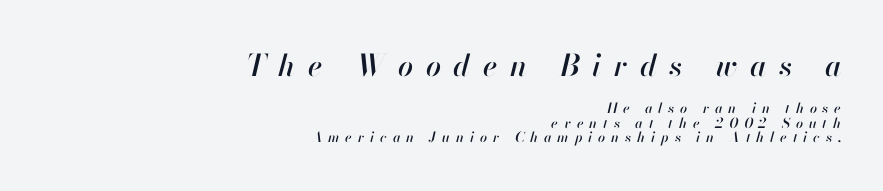
The image shows 30 px text type, italic (leaning right); set right-aligned, tight line spacing (1.04x), unusually wide letter spacing (+0.42 em), not underlined; the first (top) block is 2.14x larger; high stroke contrast and a small x-height.
